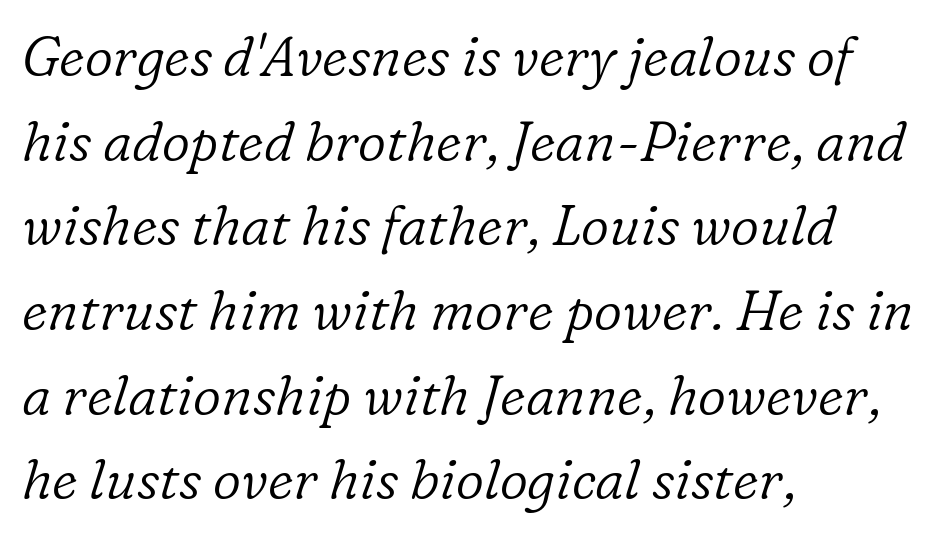
The image shows 55 px light serif type, italic (leaning right); set left-aligned, normal line spacing (1.54x), normal letter spacing, not underlined; low stroke contrast and a medium x-height.
